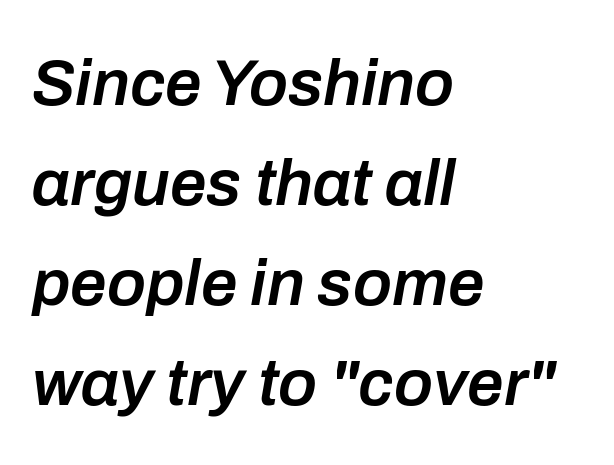
{"italic": "yes", "lean": "right", "slant_degrees": 10, "bold": "semi", "weight": "semibold", "width": "normal", "stroke_contrast": "low", "x_height": "medium", "monospaced": "no", "underline": "no", "align": "left", "line_spacing": "normal", "line_spacing_ratio": 1.54, "letter_spacing": "normal", "letter_spacing_em": 0.0, "glyph_px": 65}
